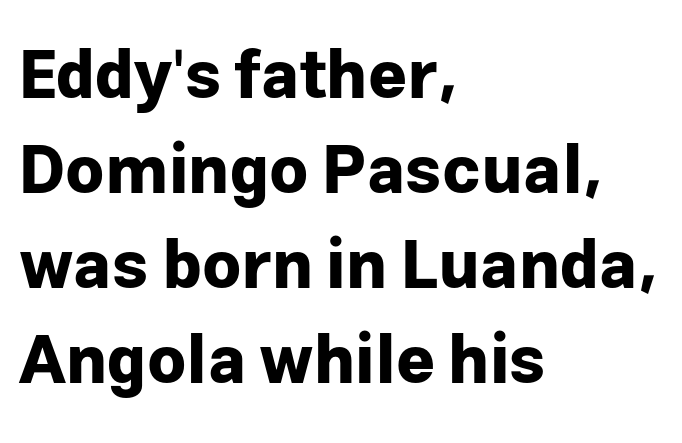
{"serif": "no", "italic": "no", "bold": "yes", "weight": "bold", "width": "normal", "stroke_contrast": "low", "x_height": "medium", "monospaced": "no", "underline": "no", "align": "left", "line_spacing": "normal", "line_spacing_ratio": 1.42, "letter_spacing": "normal", "letter_spacing_em": 0.0, "glyph_px": 67}
